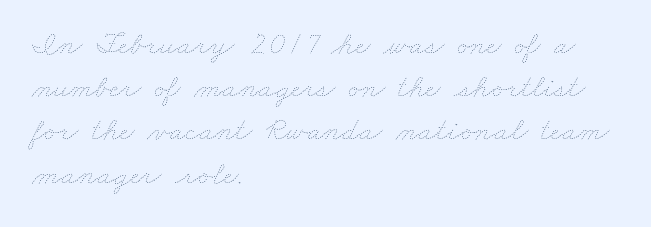
Normally led — the rows are evenly, conventionally spaced. Does extra space separate the letters? No, they use regular spacing. On a weight scale, this lands at 450 or below. Varying glyph widths throughout — classic text-font behaviour. Teacher's note: observe the even left margin — that is flush-left alignment. Just letters on the line, the space beneath them empty.
